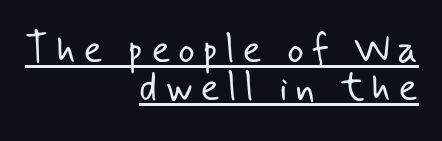
Q: Is the text bold? A: No.
Q: Is the typeface a serif or a sans-serif typeface? A: Sans-serif.
Q: Is the text underlined? A: Yes.
Q: How is the paragraph aligned? A: Right-aligned.
Q: Is the spacing between lines tight, normal or loose? A: Tight.
Q: Width (condensed, normal, or wide)? A: Normal.
Q: Stroke contrast? A: Low.
Q: x-height? A: Small.
Q: Monospaced? A: No.
